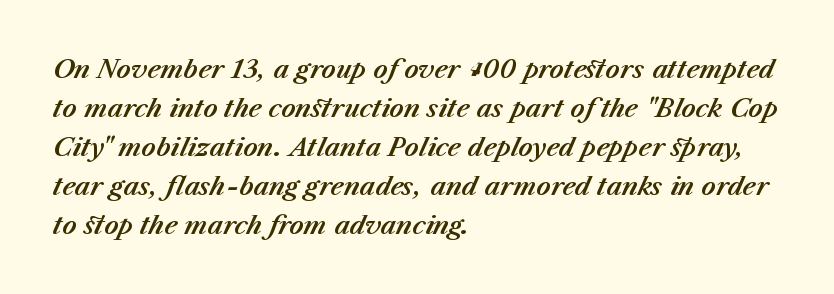
{"italic": "yes", "lean": "right", "slant_degrees": 23, "underline": "no", "align": "left", "line_spacing": "normal", "line_spacing_ratio": 1.56, "letter_spacing": "normal", "letter_spacing_em": 0.0, "glyph_px": 25}
